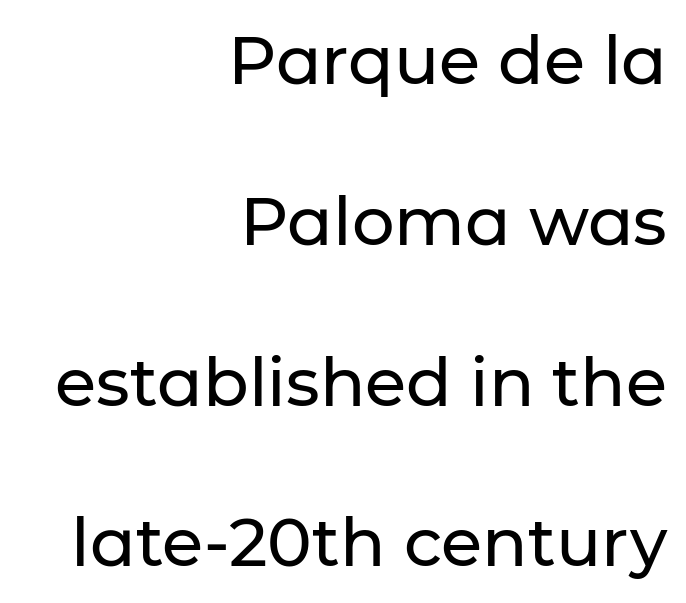
The image shows 67 px sans-serif type, upright; set right-aligned, loose line spacing (2.4x), normal letter spacing, not underlined; low stroke contrast and a medium x-height.
